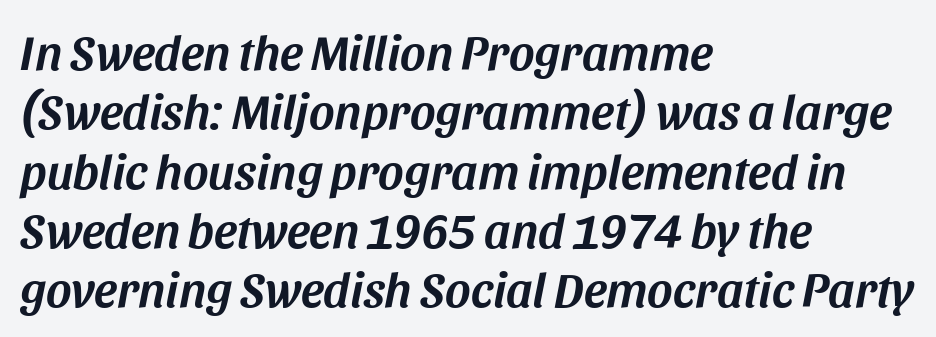
Q: Is the text italic (slanted)? A: Yes, it leans right by about 11 degrees.
Q: Is the text underlined? A: No.
Q: How is the paragraph aligned? A: Left-aligned.
Q: Is the spacing between letters normal or unusually wide? A: Normal.
Q: Width (condensed, normal, or wide)? A: Normal.
Q: Stroke contrast? A: Medium.
Q: x-height? A: Large.
Q: Monospaced? A: No.
